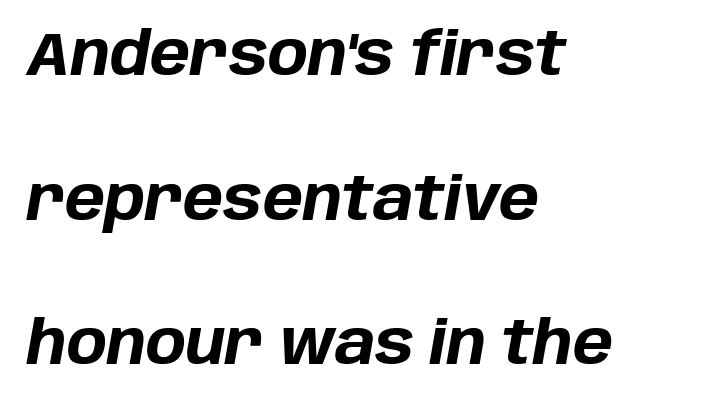
Q: Is the text bold? A: Yes.
Q: Is the text italic (slanted)? A: Yes, it leans right by about 10 degrees.
Q: Is the text underlined? A: No.
Q: How is the paragraph aligned? A: Left-aligned.
Q: Is the spacing between letters normal or unusually wide? A: Normal.
Q: Is the spacing between lines tight, normal or loose? A: Loose.
Q: Width (condensed, normal, or wide)? A: Normal.
Q: Stroke contrast? A: Low.
Q: x-height? A: Large.
Q: Monospaced? A: No.
